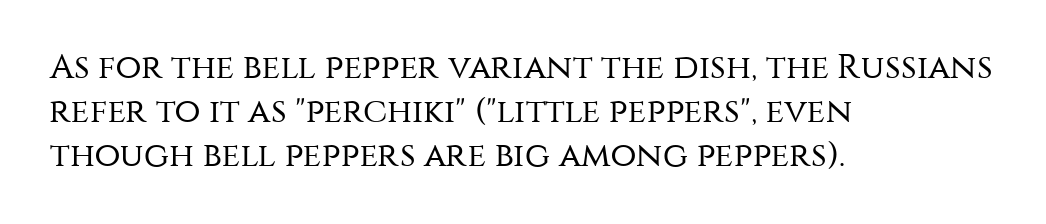
The image shows 34 px regular-weight sans-serif type, upright; set left-aligned, normal line spacing (1.3x), normal letter spacing, not underlined; medium stroke contrast and a large x-height.
